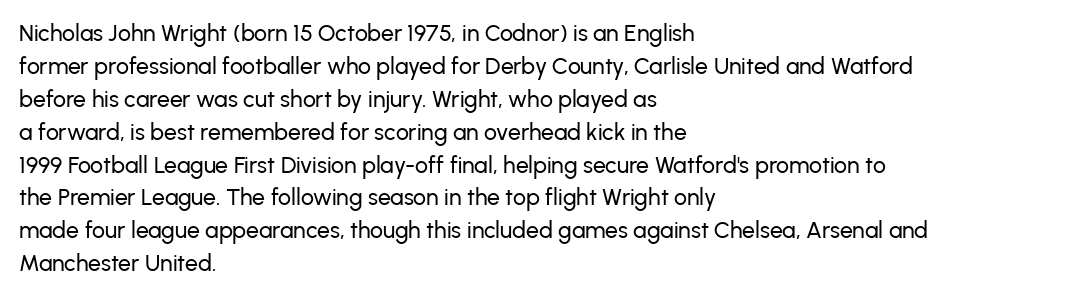
Q: Is the text italic (slanted)? A: No, it is upright.
Q: Is the text underlined? A: No.
Q: How is the paragraph aligned? A: Left-aligned.
Q: Is the spacing between letters normal or unusually wide? A: Normal.
Q: Is the spacing between lines tight, normal or loose? A: Normal.
